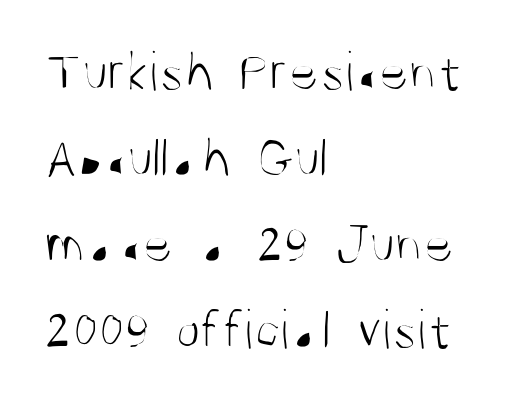
The image shows 57 px light, condensed sans-serif type, upright; set left-aligned, normal line spacing (1.51x), normal letter spacing, not underlined; medium stroke contrast and a large x-height.
